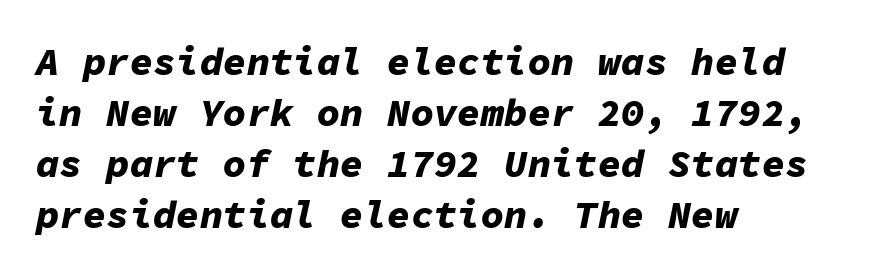
{"italic": "yes", "lean": "right", "slant_degrees": 11, "bold": "yes", "weight": "bold", "width": "normal", "stroke_contrast": "low", "x_height": "medium", "monospaced": "yes", "underline": "no", "align": "left", "line_spacing": "normal", "line_spacing_ratio": 1.31, "letter_spacing": "normal", "letter_spacing_em": 0.0, "glyph_px": 39}
